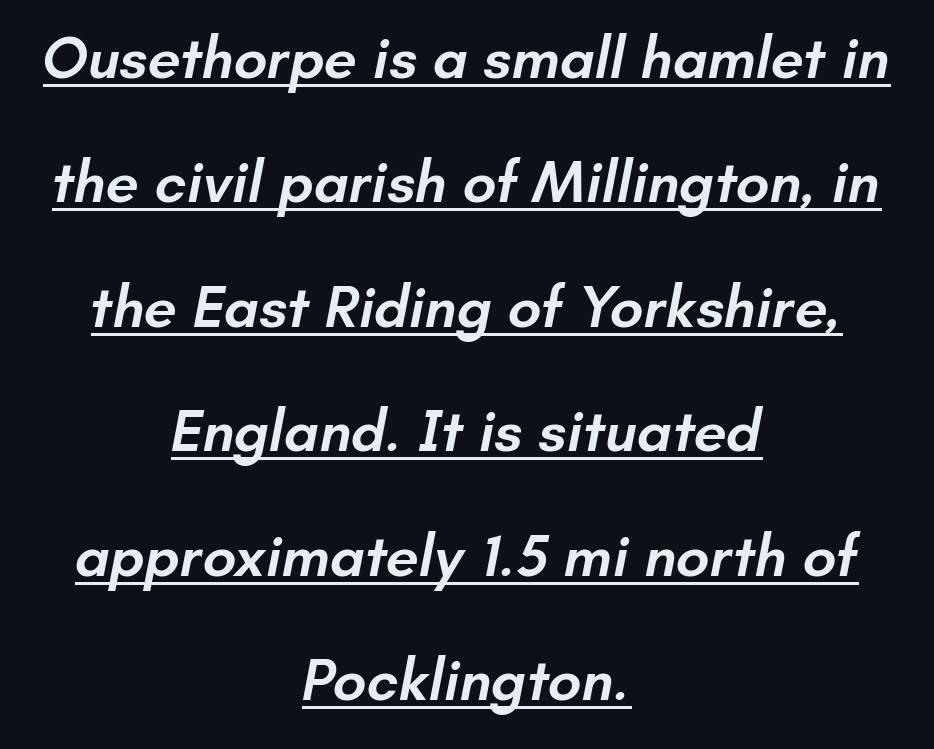
Q: Is the text bold? A: Semi-bold.
Q: Is the typeface a serif or a sans-serif typeface? A: Sans-serif.
Q: Is the text underlined? A: Yes.
Q: How is the paragraph aligned? A: Centered.
Q: Is the spacing between letters normal or unusually wide? A: Normal.
Q: Is the spacing between lines tight, normal or loose? A: Loose.
Q: Width (condensed, normal, or wide)? A: Normal.
Q: Stroke contrast? A: Low.
Q: x-height? A: Small.
Q: Monospaced? A: No.
